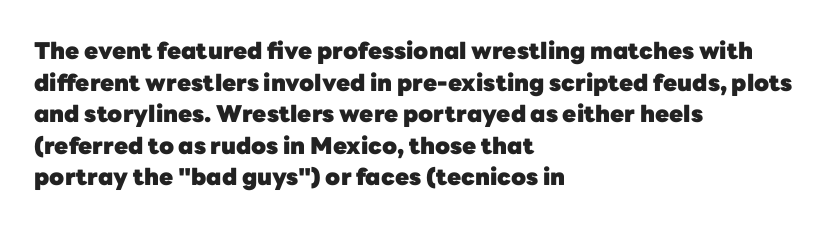
One glance says typical: line gaps are just what's usual. The letters stand upright; this is a roman face. These lines stack with their left ends in a neat column. Bold? Absolutely — the strokes are thick and heavy.
